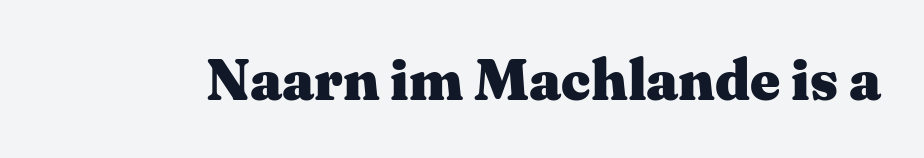
Q: Is the text bold? A: Yes.
Q: Is the text italic (slanted)? A: No, it is upright.
Q: Is the typeface a serif or a sans-serif typeface? A: Serif.
Q: Is the text underlined? A: No.
Q: Is the spacing between letters normal or unusually wide? A: Normal.
Q: Width (condensed, normal, or wide)? A: Wide.
Q: Stroke contrast? A: Medium.
Q: x-height? A: Medium.
Q: Monospaced? A: No.
